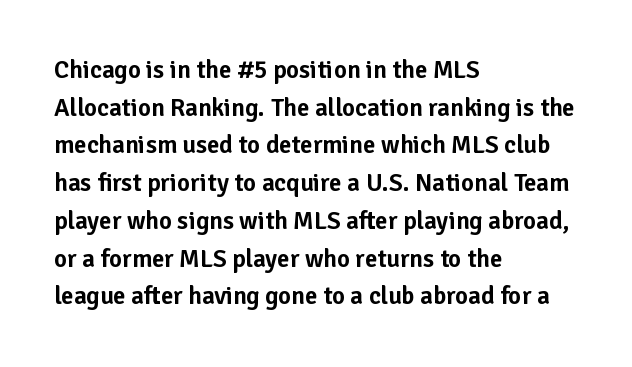
The image shows 25 px text type, upright; set left-aligned, normal line spacing (1.51x), normal letter spacing, not underlined.
